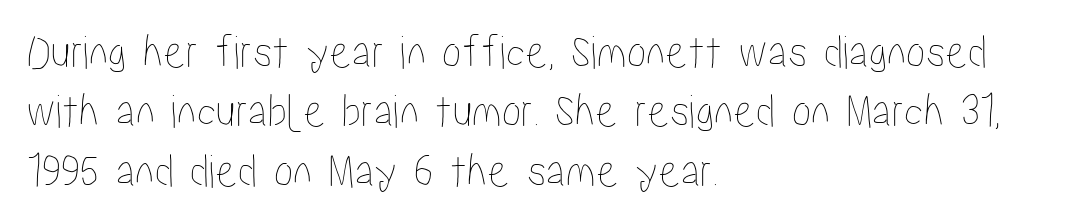
Notice how the stems are strictly vertical — no italics here. Do the characters align in a grid? No, the font is proportional. Descenders are the only things crossing below the line. Horizontally, the lines are justified to the leading edge only. Caption: standard tracking, unaltered.
